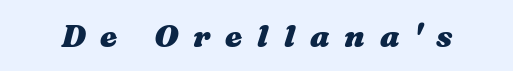
The image shows 31 px heavy, wide type, italic (leaning right); set unusually wide letter spacing (+0.48 em), not underlined; medium stroke contrast and a medium x-height.
